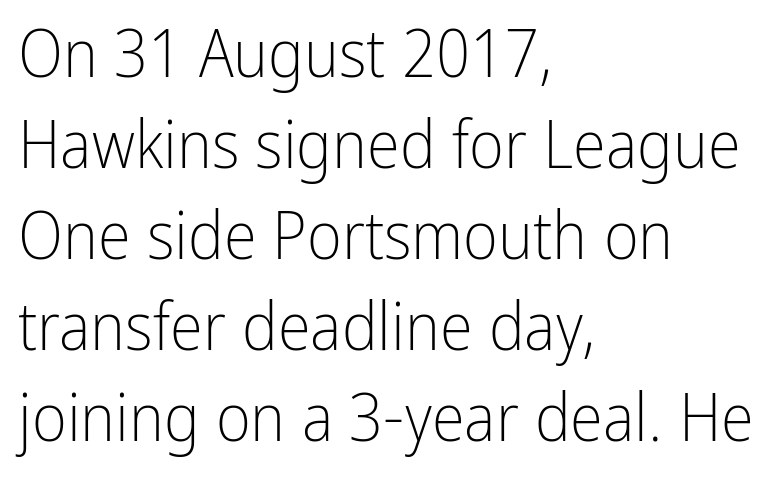
{"serif": "no", "italic": "no", "bold": "no", "weight": "light", "width": "condensed", "stroke_contrast": "low", "x_height": "medium", "monospaced": "no", "underline": "no", "align": "left", "line_spacing": "normal", "line_spacing_ratio": 1.36, "letter_spacing": "normal", "letter_spacing_em": 0.0, "glyph_px": 67}
